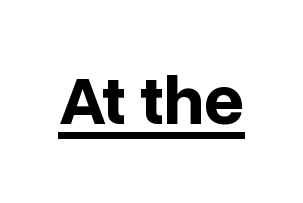
Q: Is the text bold? A: Yes.
Q: Is the text italic (slanted)? A: No, it is upright.
Q: Is the typeface a serif or a sans-serif typeface? A: Sans-serif.
Q: Is the text underlined? A: Yes.
Q: Is the spacing between letters normal or unusually wide? A: Normal.
Q: Width (condensed, normal, or wide)? A: Normal.
Q: Stroke contrast? A: Low.
Q: x-height? A: Medium.
Q: Monospaced? A: No.
